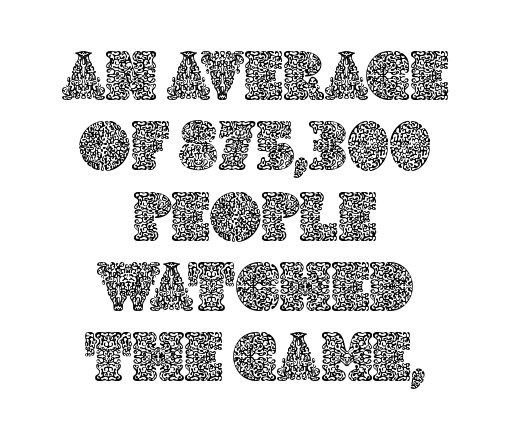
Honestly, the letter spacing is just normal — you wouldn't notice it. The letters advance in unequal steps, a hallmark of proportional type. Italic: no, the glyphs are upright roman. Tightly led — the rows are bunched.
